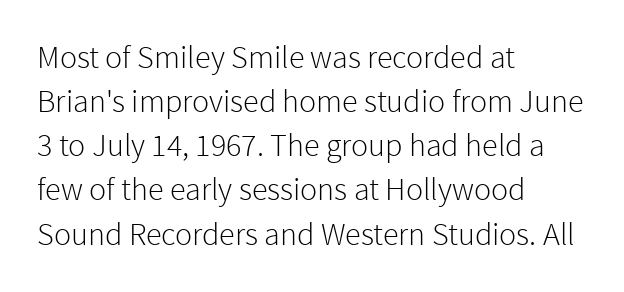
Each letter keeps its own natural width here, so spacing adapts to shape. Compared with typical paragraphs, the rows here are spaced about the same. The string is rendered with underlining switched off. Weight: regular or lighter. Default kerning and tracking; the words read as compact shapes.
